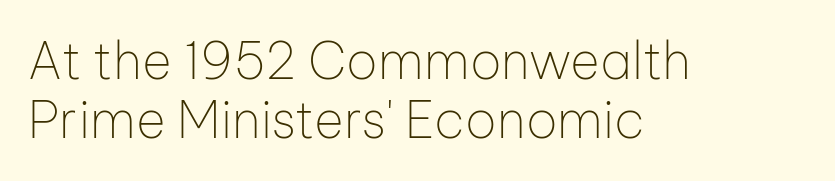
The image shows 51 px thin sans-serif type, upright; set left-aligned, line spacing 1.16x, normal letter spacing, not underlined; low stroke contrast and a medium x-height.
